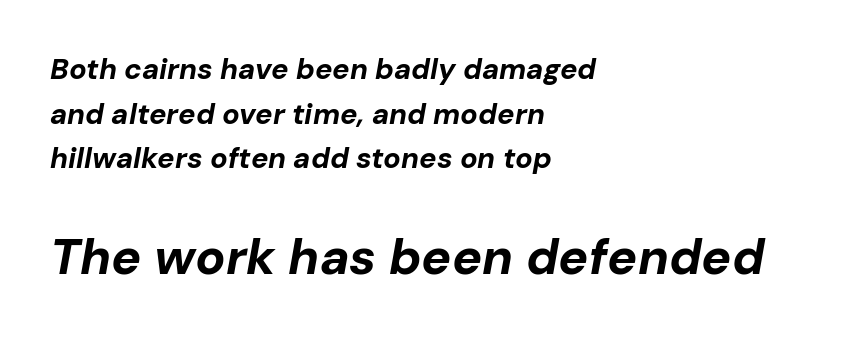
{"italic": "yes", "lean": "right", "slant_degrees": 10, "bold": "yes", "weight": "bold", "width": "normal", "stroke_contrast": "low", "x_height": "medium", "monospaced": "no", "underline": "no", "align": "left", "line_spacing": "normal", "line_spacing_ratio": 1.54, "letter_spacing": "normal", "letter_spacing_em": 0.0, "larger_block": "second", "size_ratio": 1.72, "glyph_px": 50}
